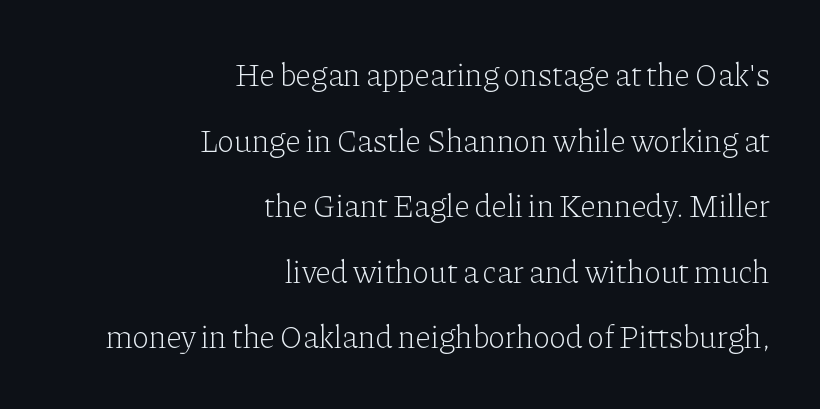
{"serif": "yes", "italic": "no", "bold": "no", "weight": "light", "width": "normal", "stroke_contrast": "low", "x_height": "medium", "monospaced": "no", "underline": "no", "align": "right", "line_spacing": "loose", "line_spacing_ratio": 2.05, "letter_spacing": "normal", "letter_spacing_em": 0.0, "glyph_px": 32}
